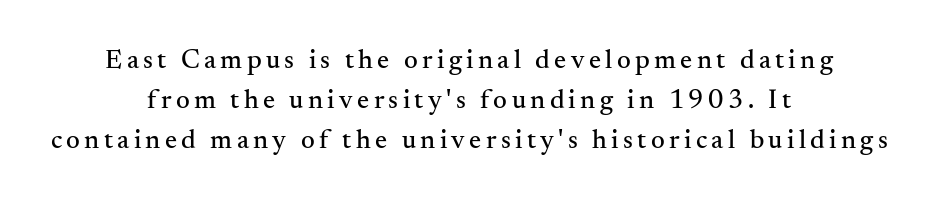
Q: Is the text italic (slanted)? A: No, it is upright.
Q: Is the text underlined? A: No.
Q: How is the paragraph aligned? A: Centered.
Q: Is the spacing between lines tight, normal or loose? A: Normal.
